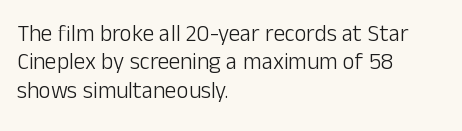
Nobody touched the tracking dial on this one. Visually the block forms a straight wall on the left and a jagged coastline on the right. Posture: upright roman. Beneath every word, the page is bare.
